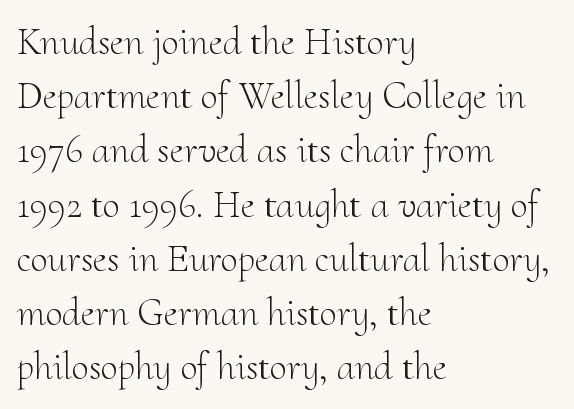
The image shows 39 px light serif type, upright; set left-aligned, normal line spacing (1.39x), normal letter spacing, not underlined; medium stroke contrast and a small x-height.
